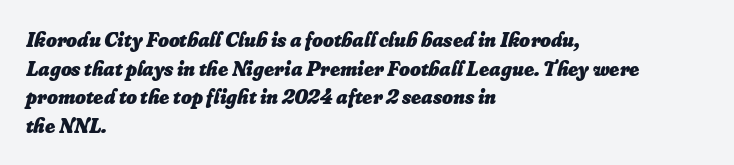
Heavy, bold letterforms. Quick note: italic. Successive baselines arrive at the customary interval. The setting favours the left margin, as ordinary paragraphs usually do. Check under the words: just untouched page. Nobody touched the tracking dial on this one.
